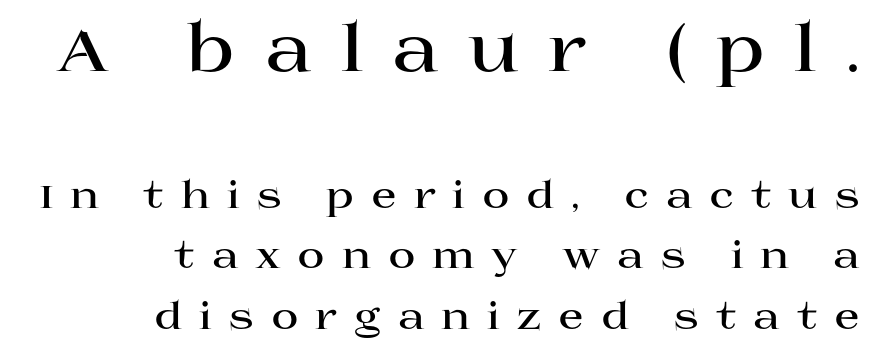
{"serif": "yes", "italic": "no", "bold": "yes", "weight": "bold", "width": "wide", "stroke_contrast": "high", "x_height": "large", "monospaced": "no", "underline": "no", "align": "right", "line_spacing": "normal", "line_spacing_ratio": 1.63, "letter_spacing": "wide", "letter_spacing_em": 0.45, "larger_block": "first", "size_ratio": 1.76, "glyph_px": 65}
